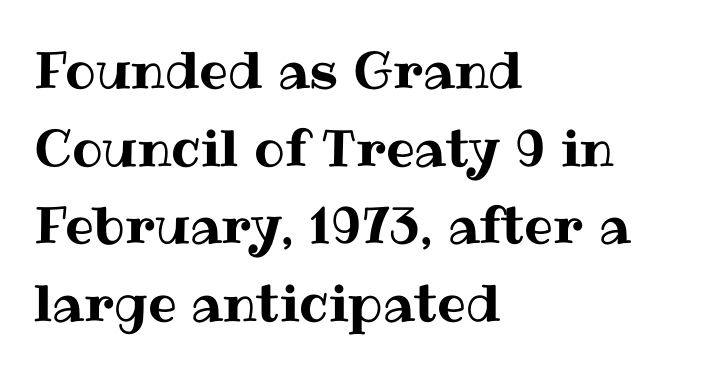
The image shows 51 px text type, upright; set left-aligned, normal line spacing (1.52x), normal letter spacing, not underlined; medium stroke contrast and a medium x-height.
